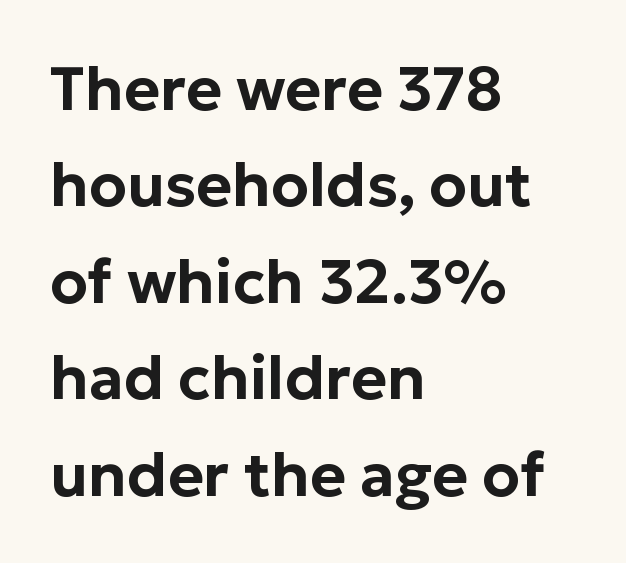
{"serif": "no", "italic": "no", "width": "normal", "stroke_contrast": "low", "x_height": "medium", "monospaced": "no", "underline": "no", "align": "left", "line_spacing": "normal", "line_spacing_ratio": 1.58, "letter_spacing": "normal", "letter_spacing_em": 0.0, "glyph_px": 61}
